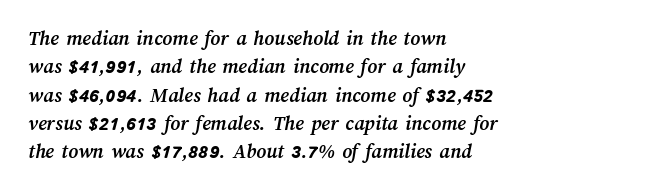
A typesetter would call this leading conventional body-copy spacing. Is the block centered? No — it sits flush against the left margin. Characters follow at the spacing the type designer built in. Strokes here are thick enough to call this a true bold. The foot of each line stays bare and open.
